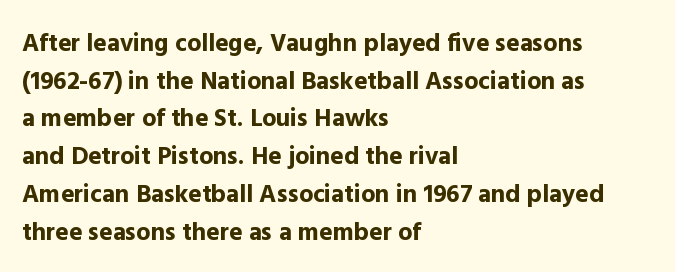
{"italic": "no", "bold": "yes", "underline": "no", "align": "left", "line_spacing": "normal", "line_spacing_ratio": 1.51, "letter_spacing": "normal", "letter_spacing_em": 0.0, "glyph_px": 25}
